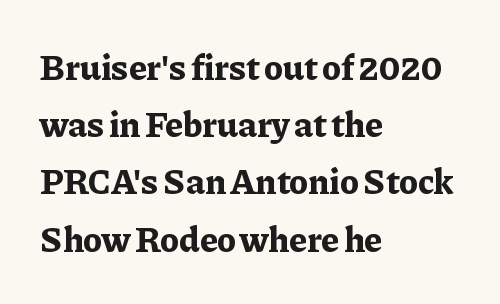
Underline: absent. The letters stand upright; this is a roman face. Standard letterfit; no display-style spreading of the glyphs. Yep, those are serifs on the letters.
